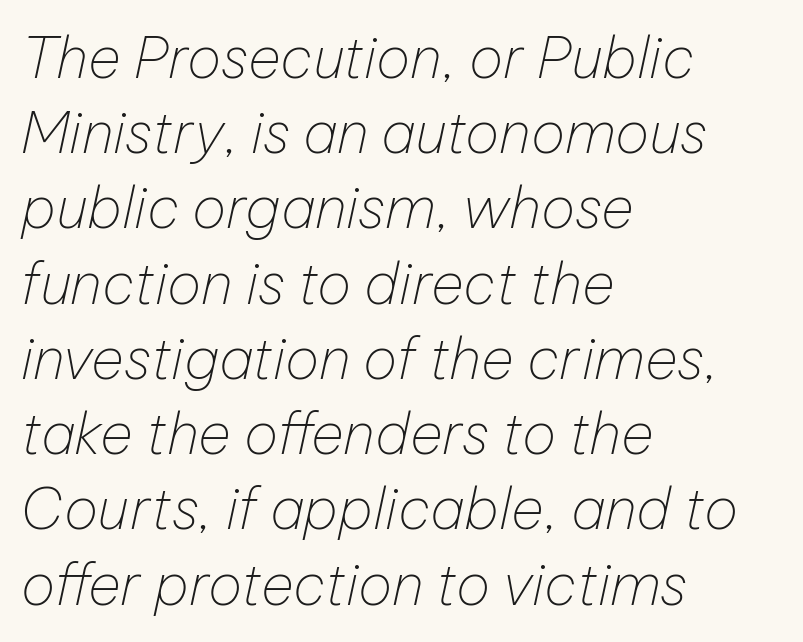
The image shows 57 px thin type, italic (leaning right); set left-aligned, normal line spacing (1.32x), normal letter spacing, not underlined; low stroke contrast and a medium x-height.
